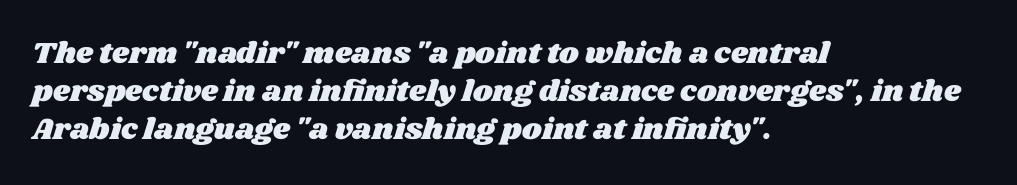
Leftover space on each line is placed entirely after the last word. What's the leading like? Ordinary, nothing unusual. Inter-character spacing is left at the font's built-in metrics. The passage shown is typed in a proportional face where columns would drift. Check the space under the baseline: it is left empty.
